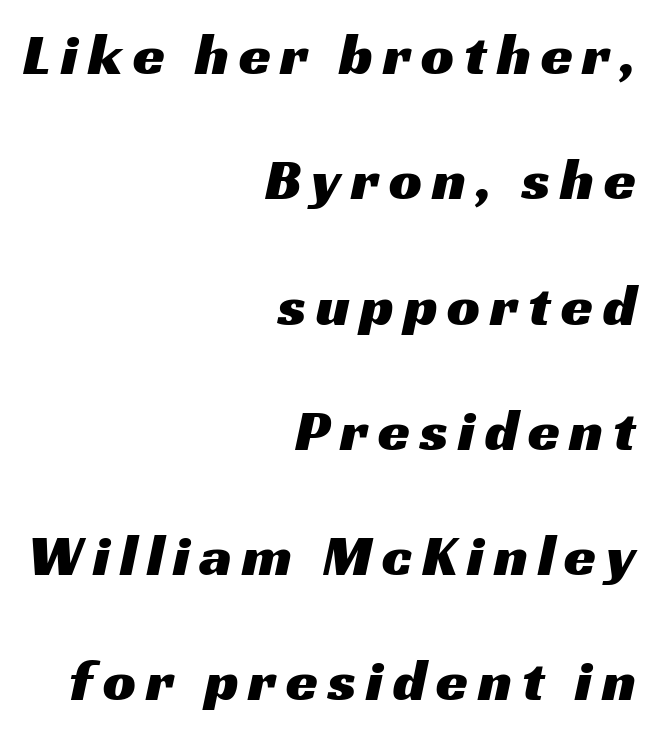
{"serif": "no", "width": "wide", "stroke_contrast": "medium", "x_height": "medium", "monospaced": "no", "underline": "no", "align": "right", "line_spacing": "loose", "line_spacing_ratio": 2.16, "glyph_px": 58}
